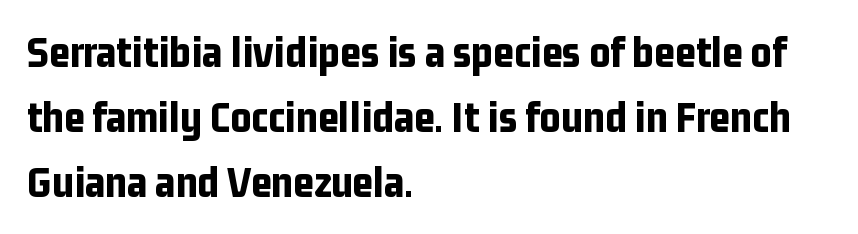
The image shows 45 px bold, condensed sans-serif type, upright; set left-aligned, normal line spacing (1.45x), normal letter spacing, not underlined; low stroke contrast and a medium x-height.
